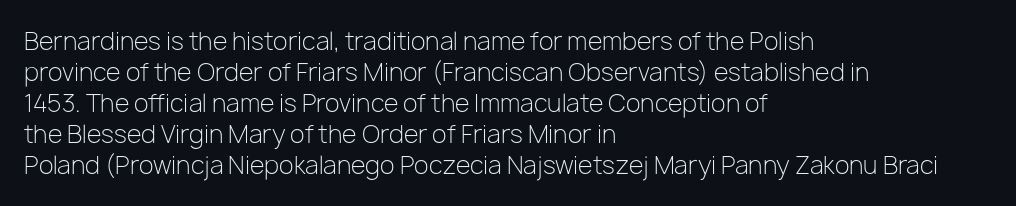
These lines keep a tight, regular rhythm from letter to letter. Notice how descenders clear the ascenders below comfortably — that's standard leading. These lines were composed using upright roman letters. One-word summary of the alignment: left. Nobody drew a line under any word here. The typesetting does not lean heavy: it is not bold.
